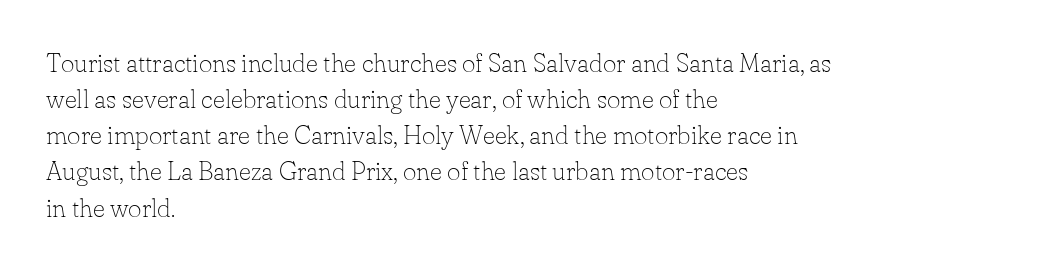
The image shows 26 px text type, upright; set left-aligned, normal line spacing (1.39x), normal letter spacing, not underlined.
